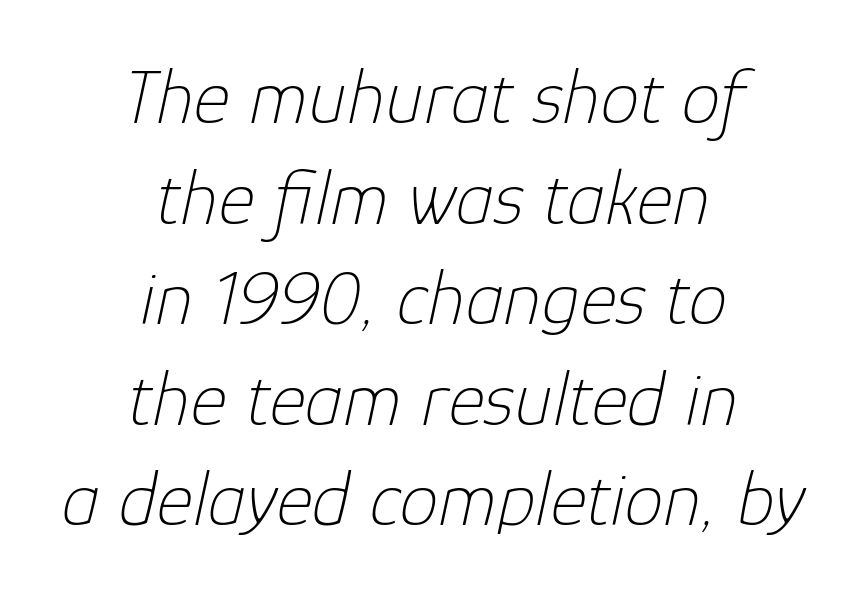
The image shows 78 px thin type, italic (leaning right); set centered, normal line spacing (1.29x), normal letter spacing, not underlined; low stroke contrast and a medium x-height.
